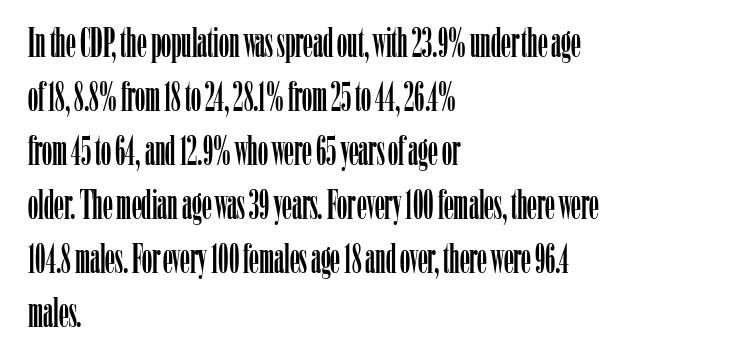
The image shows 40 px condensed serif type, upright; set left-aligned, normal line spacing (1.35x), normal letter spacing, not underlined; low stroke contrast and a medium x-height.
